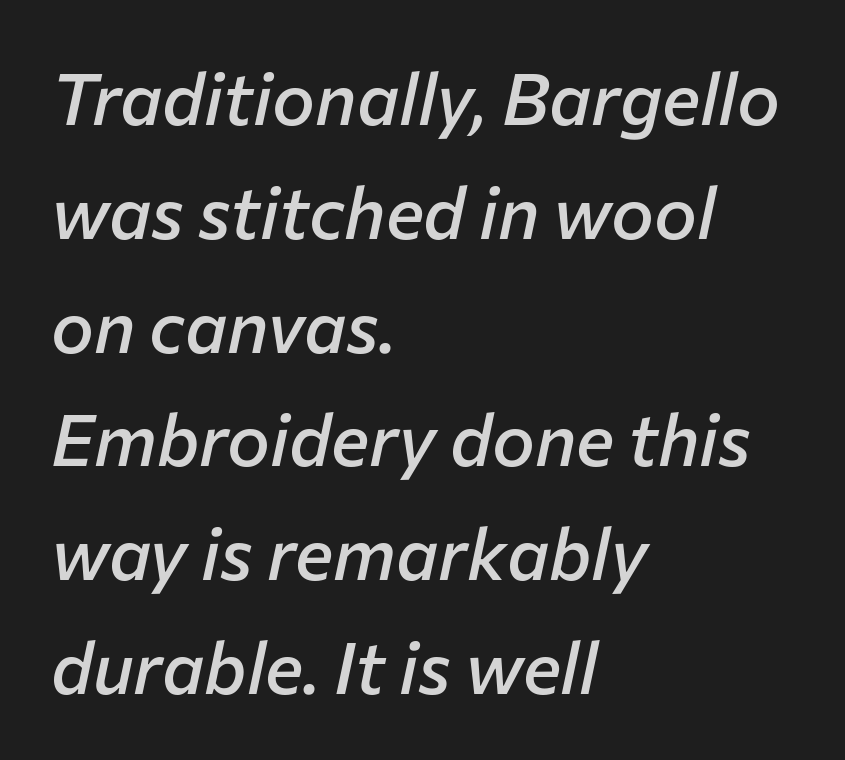
Q: Is the text bold? A: Semi-bold.
Q: Is the text italic (slanted)? A: Yes, it leans right by about 12 degrees.
Q: Is the text underlined? A: No.
Q: How is the paragraph aligned? A: Left-aligned.
Q: Is the spacing between letters normal or unusually wide? A: Normal.
Q: Is the spacing between lines tight, normal or loose? A: Normal.
Q: Width (condensed, normal, or wide)? A: Normal.
Q: Stroke contrast? A: Low.
Q: x-height? A: Medium.
Q: Monospaced? A: No.
